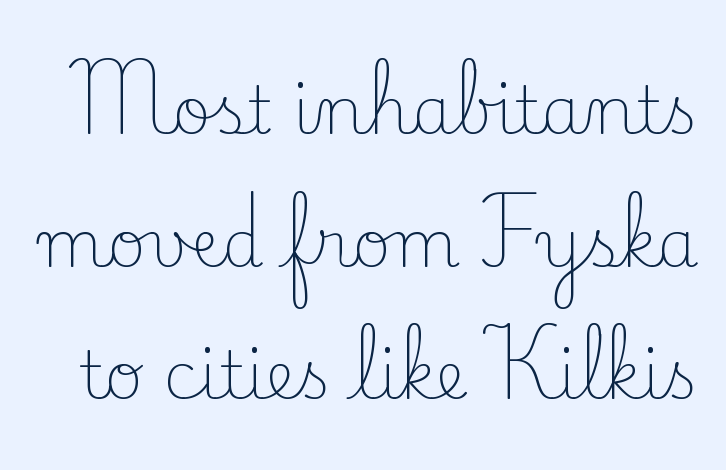
Is there much room between lines? Yes — plenty of vertical air separates them. How are the letters spaced? Ordinarily, with no added tracking. Each row of text sits above clean, open space. Do the characters align in a grid? No, the font is proportional. This is roman type, the default non-slanted kind.
